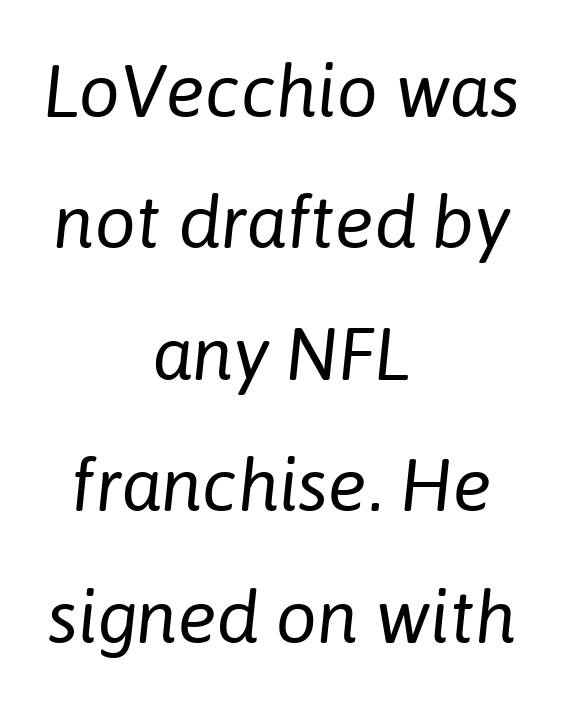
{"italic": "yes", "lean": "right", "slant_degrees": 6, "bold": "no", "weight": "regular", "width": "normal", "stroke_contrast": "low", "x_height": "medium", "monospaced": "no", "underline": "no", "align": "center", "line_spacing_ratio": 1.8, "letter_spacing": "normal", "letter_spacing_em": 0.0, "glyph_px": 73}
